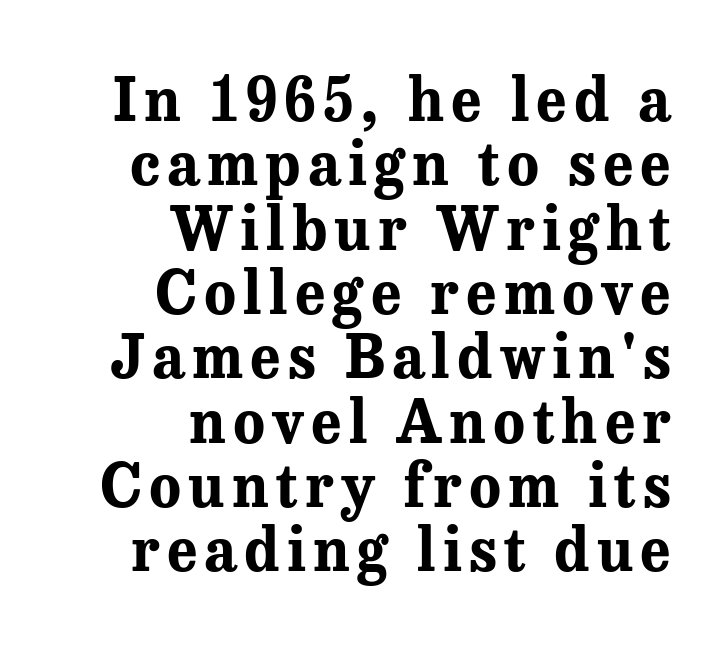
{"serif": "yes", "italic": "no", "bold": "yes", "weight": "bold", "width": "normal", "stroke_contrast": "medium", "x_height": "medium", "monospaced": "no", "underline": "no", "align": "right", "line_spacing": "tight", "line_spacing_ratio": 1.09, "glyph_px": 59}
